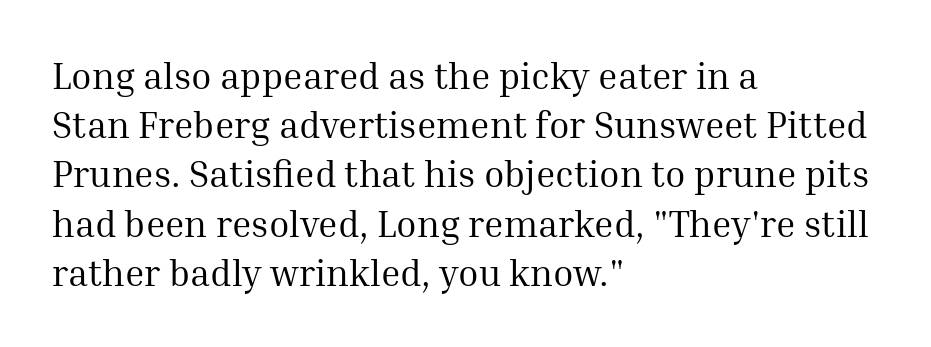
The image shows 37 px regular-weight serif type, upright; set left-aligned, normal line spacing (1.33x), normal letter spacing, not underlined; medium stroke contrast and a medium x-height.
